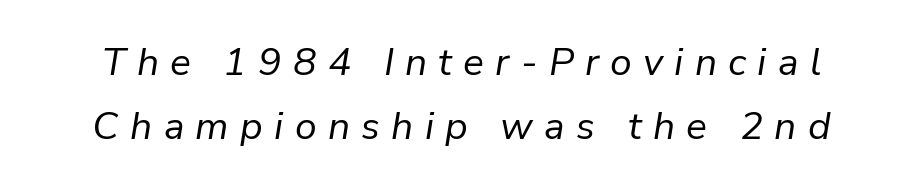
The typeface has the unassuming heft of standard copy or less. Check under the words: just untouched page. Varying glyph widths throughout — classic text-font behaviour. Loose tracking; the words dissolve into strings of separated letters.
